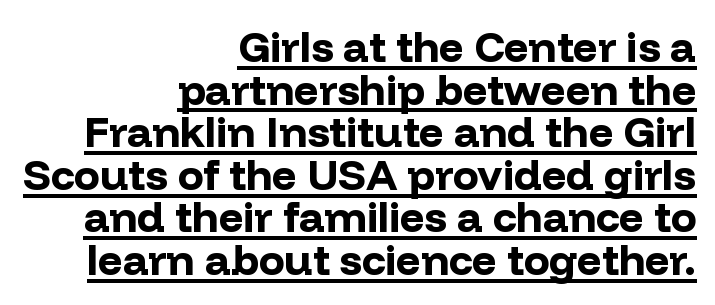
Q: Is the text bold? A: Yes.
Q: Is the text italic (slanted)? A: No, it is upright.
Q: Is the typeface a serif or a sans-serif typeface? A: Sans-serif.
Q: Is the text underlined? A: Yes.
Q: How is the paragraph aligned? A: Right-aligned.
Q: Is the spacing between letters normal or unusually wide? A: Normal.
Q: Is the spacing between lines tight, normal or loose? A: Tight.
Q: Width (condensed, normal, or wide)? A: Normal.
Q: Stroke contrast? A: Low.
Q: x-height? A: Medium.
Q: Monospaced? A: No.
